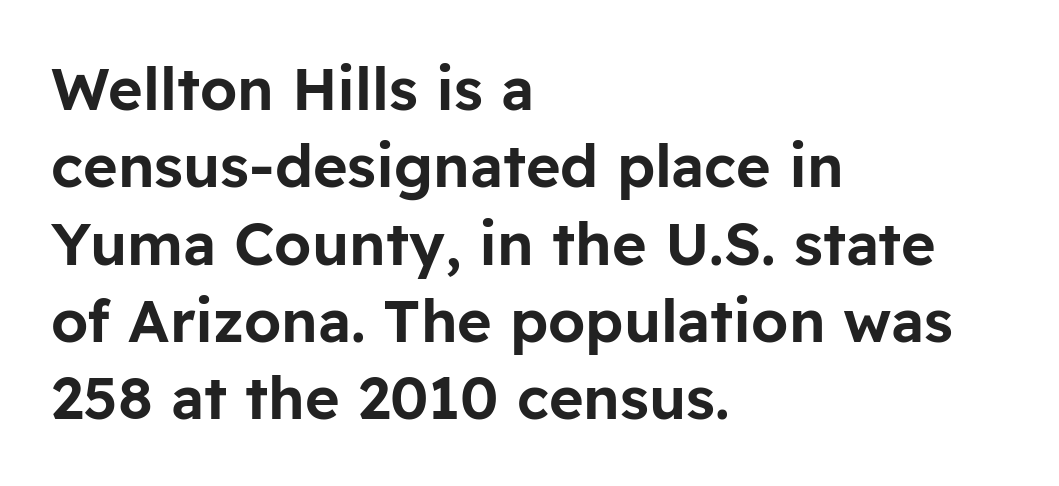
{"serif": "no", "italic": "no", "width": "normal", "stroke_contrast": "low", "x_height": "medium", "monospaced": "no", "underline": "no", "align": "left", "line_spacing": "normal", "line_spacing_ratio": 1.31, "letter_spacing": "normal", "letter_spacing_em": 0.0, "glyph_px": 59}
